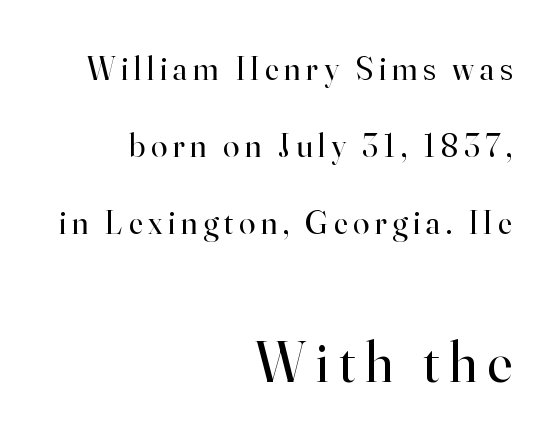
Q: Is the text bold? A: No.
Q: Is the text italic (slanted)? A: No, it is upright.
Q: Is the typeface a serif or a sans-serif typeface? A: Serif.
Q: Is the text underlined? A: No.
Q: How is the paragraph aligned? A: Right-aligned.
Q: Is the spacing between lines tight, normal or loose? A: Loose.
Q: Which block of text is set in a larger size, the first (top) or the second (bottom)? A: The second (bottom) one.
Q: Width (condensed, normal, or wide)? A: Normal.
Q: Stroke contrast? A: High.
Q: x-height? A: Small.
Q: Monospaced? A: No.
